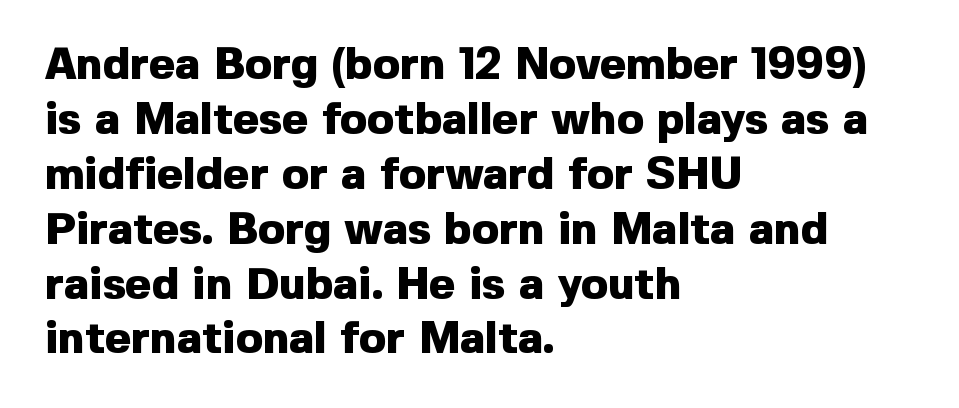
{"serif": "no", "italic": "no", "bold": "yes", "weight": "heavy", "width": "normal", "x_height": "medium", "monospaced": "no", "underline": "no", "align": "left", "line_spacing_ratio": 1.22, "letter_spacing": "normal", "letter_spacing_em": 0.0, "glyph_px": 45}
